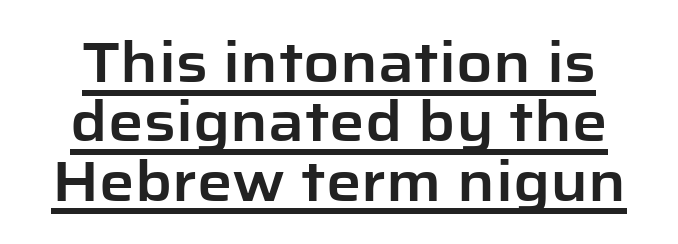
Q: Is the text italic (slanted)? A: No, it is upright.
Q: Is the typeface a serif or a sans-serif typeface? A: Sans-serif.
Q: Is the text underlined? A: Yes.
Q: How is the paragraph aligned? A: Centered.
Q: Is the spacing between letters normal or unusually wide? A: Normal.
Q: Is the spacing between lines tight, normal or loose? A: Tight.
Q: Width (condensed, normal, or wide)? A: Normal.
Q: Stroke contrast? A: Low.
Q: x-height? A: Medium.
Q: Monospaced? A: No.
